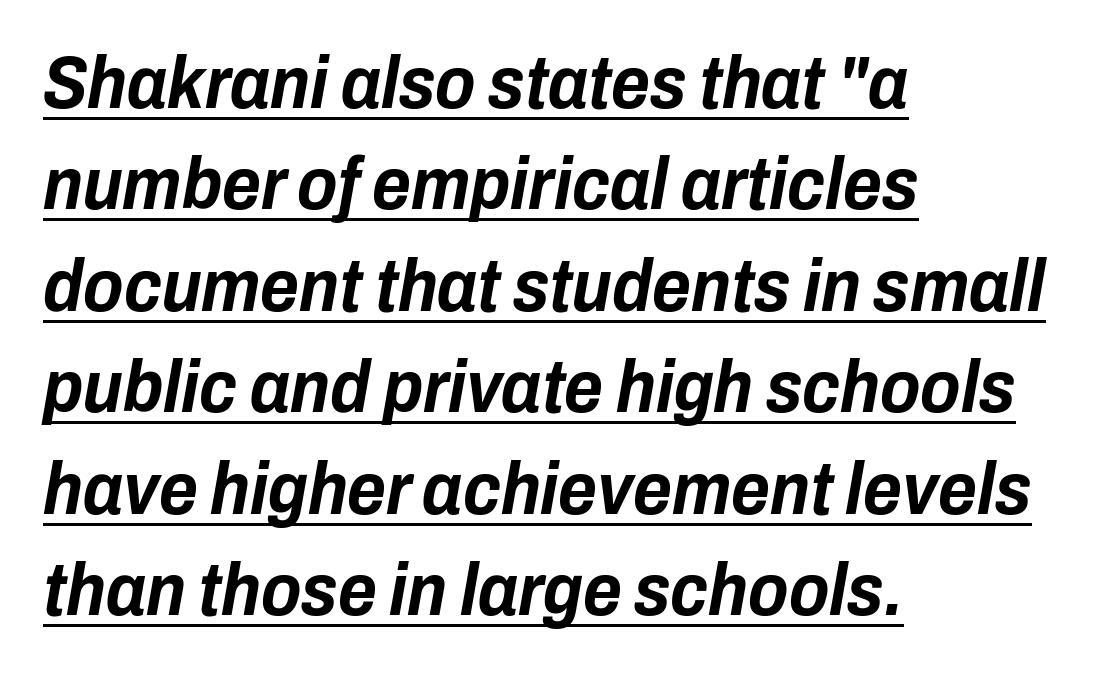
Q: Is the text bold? A: Yes.
Q: Is the text italic (slanted)? A: Yes, it leans right by about 10 degrees.
Q: Is the text underlined? A: Yes.
Q: How is the paragraph aligned? A: Left-aligned.
Q: Is the spacing between letters normal or unusually wide? A: Normal.
Q: Is the spacing between lines tight, normal or loose? A: Normal.
Q: Width (condensed, normal, or wide)? A: Condensed.
Q: Stroke contrast? A: Low.
Q: x-height? A: Medium.
Q: Monospaced? A: No.
